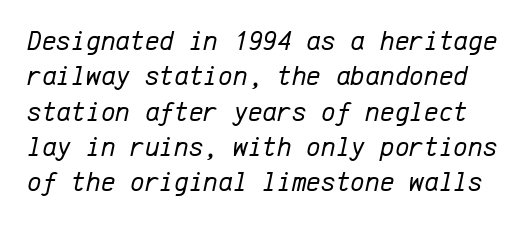
Q: Is the text bold? A: No.
Q: Is the text italic (slanted)? A: Yes, it leans right by about 12 degrees.
Q: Is the text underlined? A: No.
Q: Is the spacing between letters normal or unusually wide? A: Normal.
Q: Is the spacing between lines tight, normal or loose? A: Normal.
Q: Width (condensed, normal, or wide)? A: Normal.
Q: Stroke contrast? A: Low.
Q: x-height? A: Medium.
Q: Monospaced? A: Yes.
